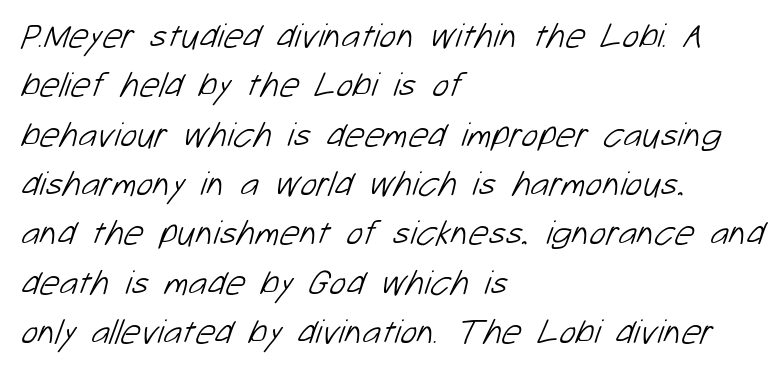
Think of a printed novel: that variable character pitch is what you see here. The words here are not underlined. Compared with typical paragraphs, the rows here are spaced about the same. The letterforms sit shoulder to shoulder at normal distance.
